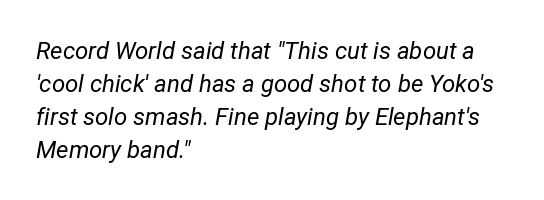
The image shows 24 px text type, italic (leaning right); set left-aligned, normal line spacing (1.37x), normal letter spacing, not underlined.
